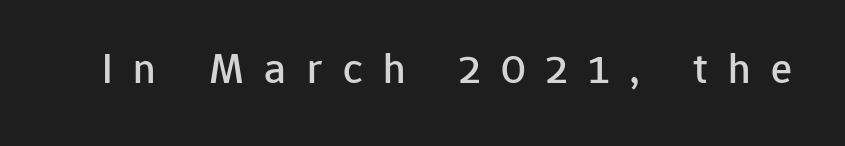
Q: Is the text italic (slanted)? A: No, it is upright.
Q: Is the typeface a serif or a sans-serif typeface? A: Sans-serif.
Q: Is the text underlined? A: No.
Q: Is the spacing between letters normal or unusually wide? A: Unusually wide.
Q: Width (condensed, normal, or wide)? A: Normal.
Q: Stroke contrast? A: Low.
Q: x-height? A: Medium.
Q: Monospaced? A: No.
